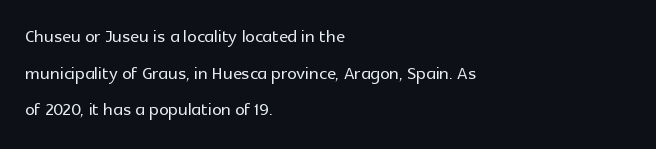
Q: Is the text italic (slanted)? A: No, it is upright.
Q: Is the text underlined? A: No.
Q: How is the paragraph aligned? A: Left-aligned.
Q: Is the spacing between letters normal or unusually wide? A: Normal.
Q: Is the spacing between lines tight, normal or loose? A: Normal.
